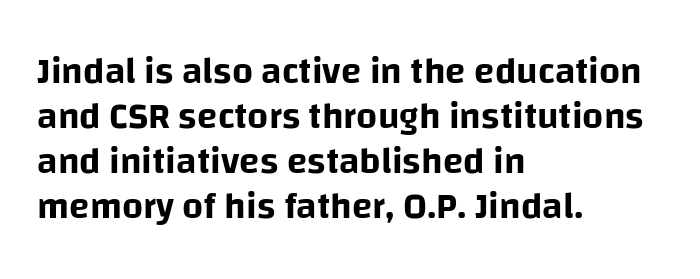
The image shows 37 px sans-serif type, upright; set left-aligned, line spacing 1.22x, normal letter spacing, not underlined; low stroke contrast and a large x-height.
